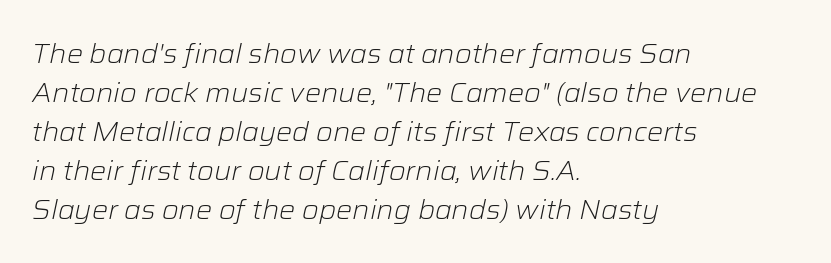
Style check: oblique. What's the leading like? Ordinary, nothing unusual. Students, note that the glyphs here touch the page at normal intervals. Underline: absent. If you drew a ruler down the left edge, every line would touch it.
